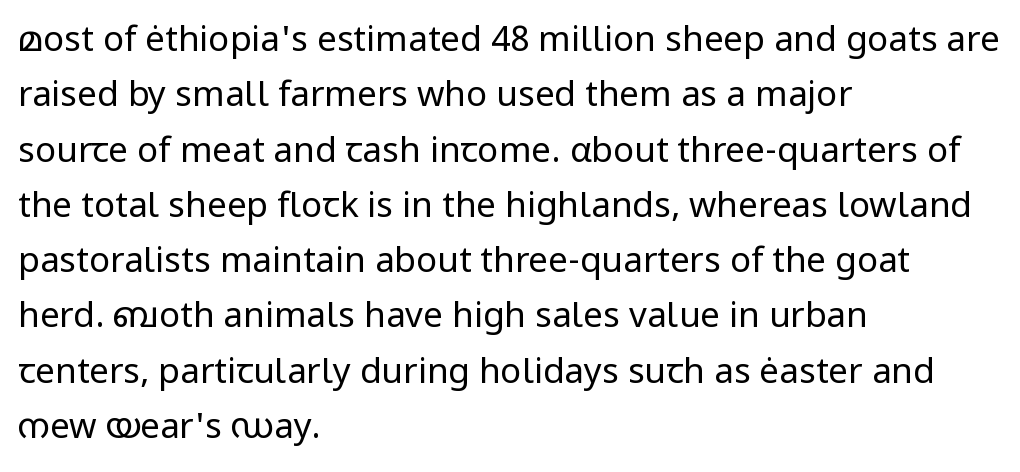
{"serif": "no", "italic": "no", "bold": "no", "weight": "regular", "width": "normal", "stroke_contrast": "low", "x_height": "medium", "monospaced": "no", "underline": "no", "align": "left", "line_spacing": "normal", "line_spacing_ratio": 1.58, "letter_spacing": "normal", "letter_spacing_em": 0.0, "glyph_px": 35}
